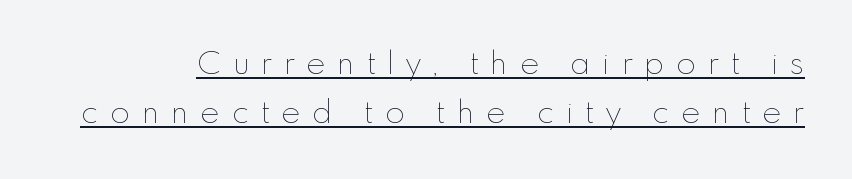
Q: Is the text bold? A: No.
Q: Is the text italic (slanted)? A: No, it is upright.
Q: Is the text underlined? A: Yes.
Q: Is the spacing between letters normal or unusually wide? A: Unusually wide.
Q: Is the spacing between lines tight, normal or loose? A: Normal.
Q: Width (condensed, normal, or wide)? A: Normal.
Q: Stroke contrast? A: Low.
Q: x-height? A: Small.
Q: Monospaced? A: No.
